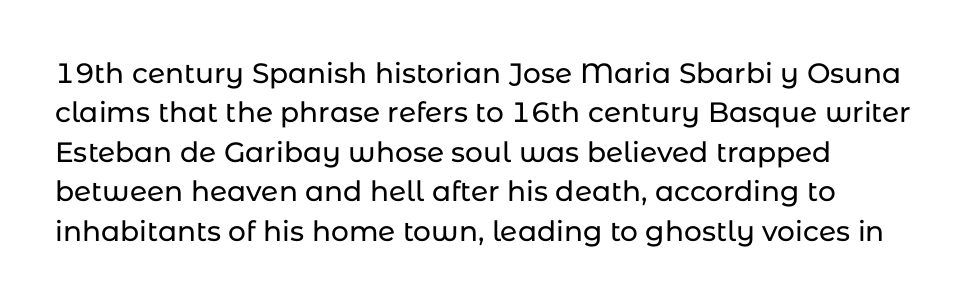
{"serif": "no", "italic": "no", "width": "normal", "stroke_contrast": "low", "x_height": "medium", "monospaced": "no", "underline": "no", "align": "left", "line_spacing": "normal", "line_spacing_ratio": 1.41, "letter_spacing": "normal", "letter_spacing_em": 0.0, "glyph_px": 28}
